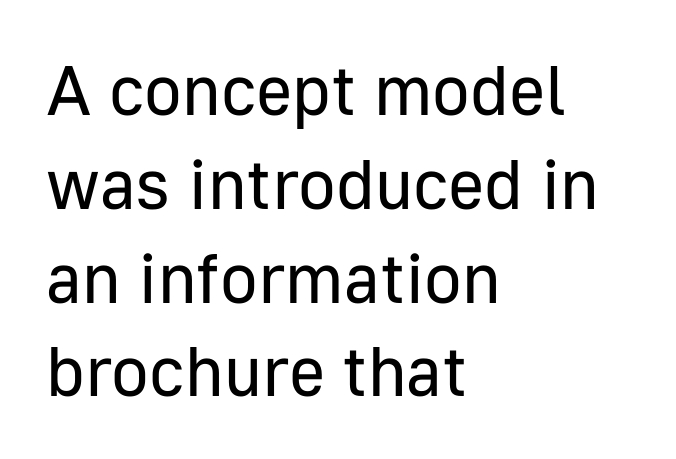
The letters stand upright; this is a roman face. Lines of text with bare space underneath. The letters advance in unequal steps, a hallmark of proportional type. Caption: face not bold, strokes unweighted.
